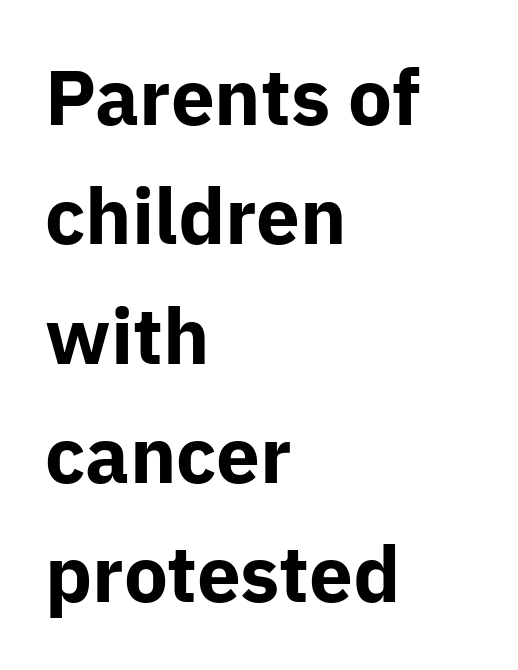
Q: Is the text bold? A: Yes.
Q: Is the text italic (slanted)? A: No, it is upright.
Q: Is the typeface a serif or a sans-serif typeface? A: Sans-serif.
Q: Is the text underlined? A: No.
Q: How is the paragraph aligned? A: Left-aligned.
Q: Is the spacing between letters normal or unusually wide? A: Normal.
Q: Is the spacing between lines tight, normal or loose? A: Normal.
Q: Width (condensed, normal, or wide)? A: Normal.
Q: Stroke contrast? A: Low.
Q: x-height? A: Medium.
Q: Monospaced? A: No.
